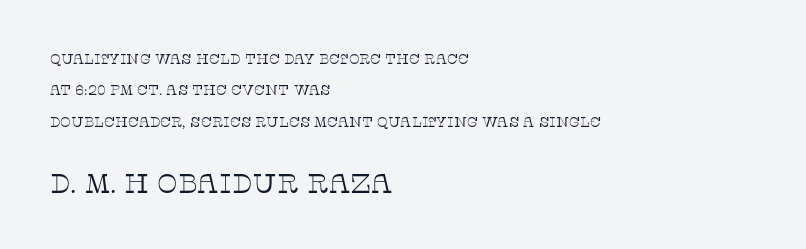
The face used here appears at its bigger size in the lower chunk. You can tell it's not italic because the verticals are truly vertical. Alignment: flush left. Compared with typical body copy, the letter spacing here is the same. Counters stay open thanks to moderate or lighter strokes.
